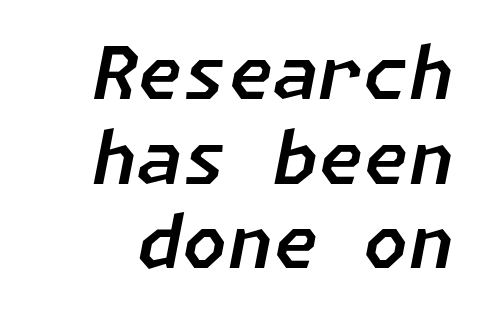
{"italic": "yes", "lean": "right", "slant_degrees": 11, "width": "normal", "stroke_contrast": "low", "x_height": "medium", "underline": "no", "line_spacing_ratio": 1.16, "letter_spacing": "normal", "letter_spacing_em": 0.0, "glyph_px": 73}
